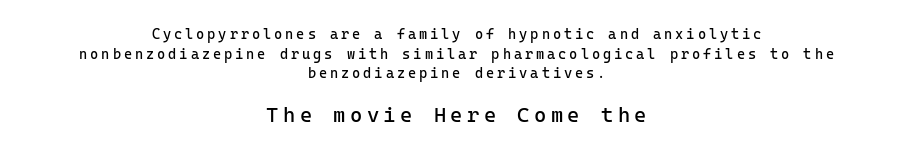
Between one letter and the next there's a generous, obvious gap. Compare the two chunks: the lower has the greater cap height. Decoration check: the copy has no underline. Stroke mass is kept to a normal reading level or below. Short and long lines alike share a common midpoint.
